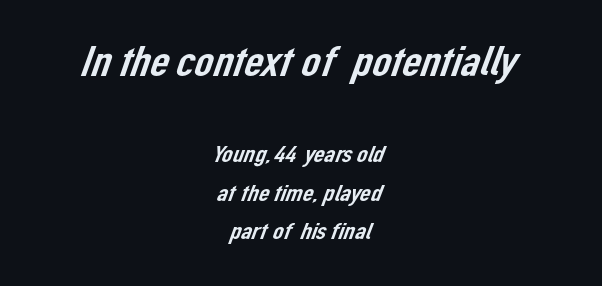
The image shows 42 px sans-serif type; set centered, normal line spacing (1.61x), normal letter spacing, not underlined; the first (top) block is 1.75x larger; low stroke contrast and a medium x-height.
